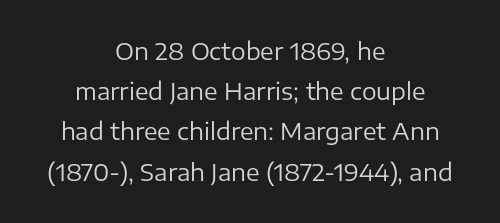
Which margin do the lines hug? Neither — every line sits in the middle. Letters have the restrained weight of plain body copy at most. Italic? Not at all — the glyphs are vertical. Each word holds together tightly as a unit, with standard inter-letter gaps. Nobody drew a line under any word here.
